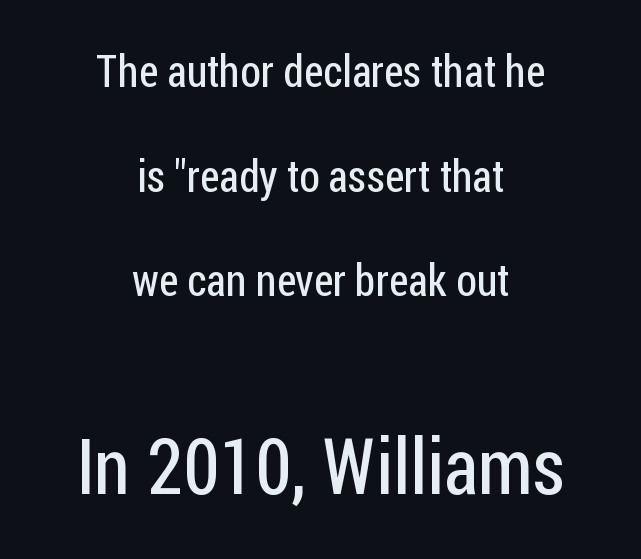
The image shows 77 px regular-weight, condensed sans-serif type, upright; set centered, loose line spacing (2.38x), normal letter spacing, not underlined; the second (bottom) block is 1.75x larger; low stroke contrast and a medium x-height.
